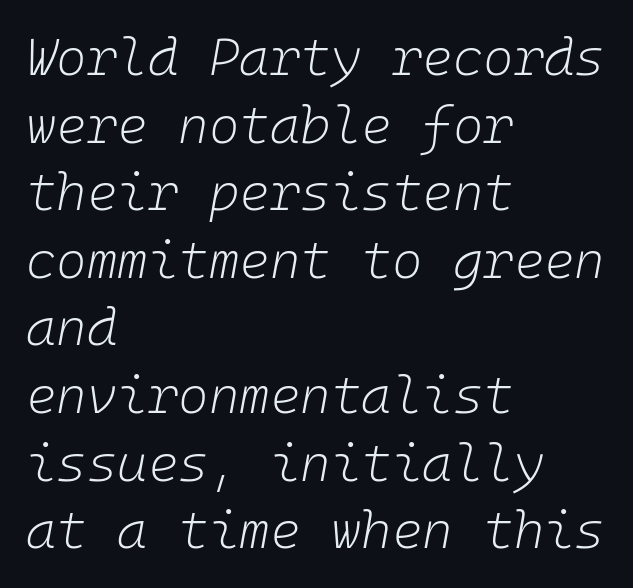
The image shows 52 px light type, italic (leaning right); set left-aligned, normal line spacing (1.3x), normal letter spacing, not underlined; low stroke contrast and a medium x-height.
